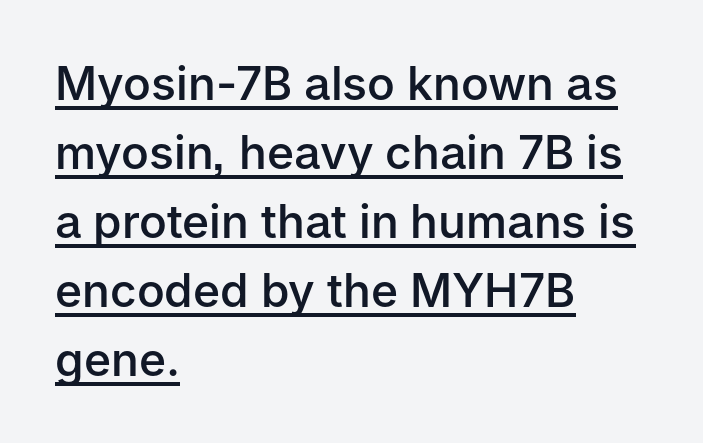
The image shows 46 px semibold sans-serif type, upright; set left-aligned, normal line spacing (1.5x), normal letter spacing, underlined; low stroke contrast and a medium x-height.
